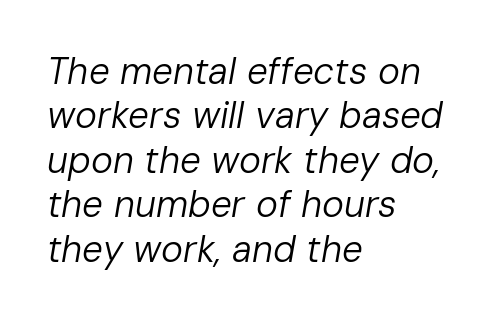
On a weight scale, this lands at 450 or below. Is the block centered? No — it sits flush against the left margin. Every character sits at an angle, as italics do. A typesetter would call this proportional, since set widths differ per character. No word sits above an underline. Letter spacing: default.
